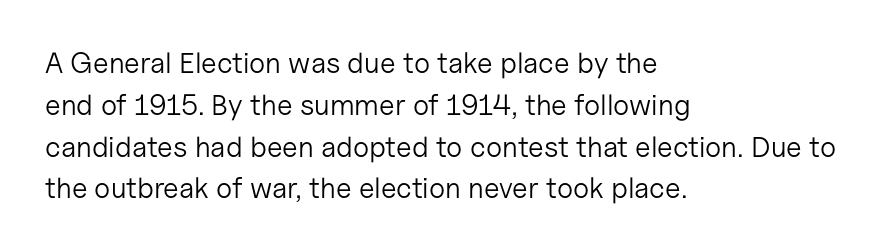
Tall strokes in this sample are plumb rather than angled. No feet cap the strokes, marking this as sans-serif type. Glance below the letters and you will spot only blank space. Every row of glyphs begins at an identical x-position on the left. The face used here is proportionally spaced, like ordinary book or web type. The letters sit at their default tracking, neither squeezed nor spread.
